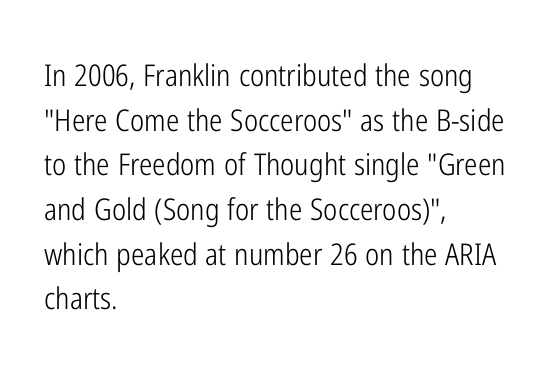
Q: Is the text bold? A: No.
Q: Is the text italic (slanted)? A: No, it is upright.
Q: Is the typeface a serif or a sans-serif typeface? A: Sans-serif.
Q: Is the text underlined? A: No.
Q: How is the paragraph aligned? A: Left-aligned.
Q: Is the spacing between letters normal or unusually wide? A: Normal.
Q: Is the spacing between lines tight, normal or loose? A: Normal.
Q: Width (condensed, normal, or wide)? A: Condensed.
Q: Stroke contrast? A: Low.
Q: x-height? A: Medium.
Q: Monospaced? A: No.
